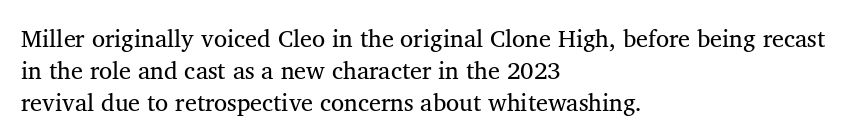
The image shows 24 px text type; set left-aligned, normal line spacing (1.33x), normal letter spacing, not underlined.
